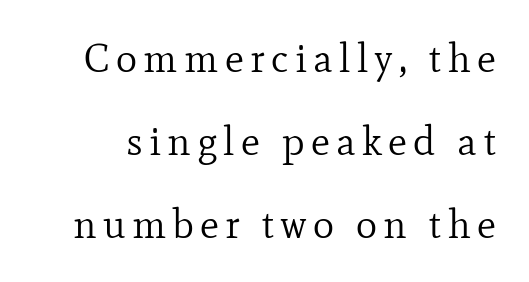
The image shows 40 px regular-weight serif type, upright; set loose line spacing (2.07x), not underlined; low stroke contrast and a small x-height.
